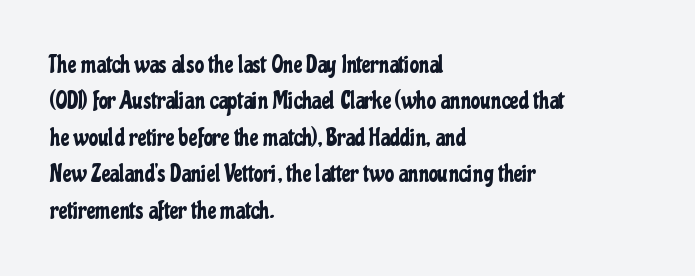
{"italic": "no", "underline": "no", "align": "left", "line_spacing": "normal", "line_spacing_ratio": 1.52, "letter_spacing": "normal", "letter_spacing_em": 0.0, "glyph_px": 24}
